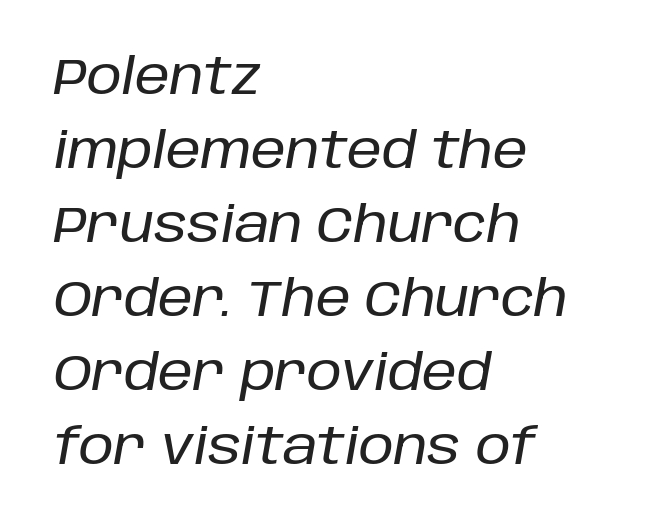
{"italic": "yes", "lean": "right", "slant_degrees": 10, "width": "normal", "stroke_contrast": "low", "x_height": "large", "monospaced": "no", "underline": "no", "align": "left", "line_spacing": "normal", "line_spacing_ratio": 1.48, "letter_spacing": "normal", "letter_spacing_em": 0.0, "glyph_px": 50}
